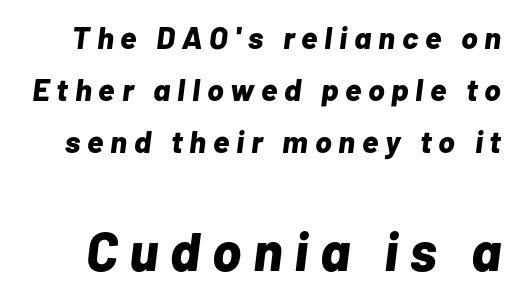
{"italic": "yes", "lean": "right", "slant_degrees": 7, "bold": "yes", "weight": "bold", "width": "normal", "stroke_contrast": "low", "x_height": "medium", "monospaced": "no", "underline": "no", "line_spacing": "normal", "line_spacing_ratio": 1.67, "letter_spacing": "wide", "letter_spacing_em": 0.22, "larger_block": "second", "size_ratio": 1.74, "glyph_px": 54}
